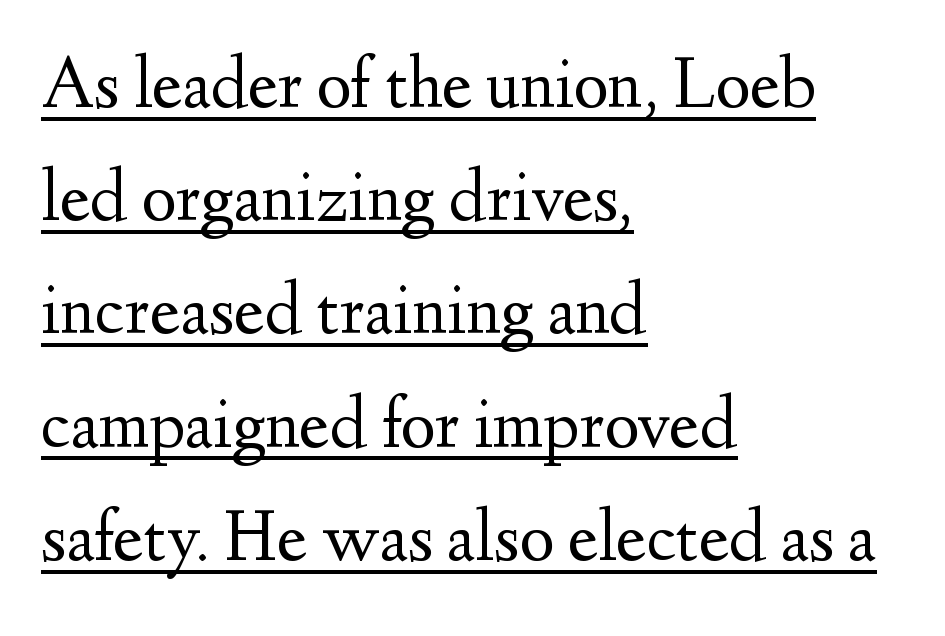
Q: Is the text bold? A: No.
Q: Is the text italic (slanted)? A: No, it is upright.
Q: Is the typeface a serif or a sans-serif typeface? A: Serif.
Q: Is the text underlined? A: Yes.
Q: How is the paragraph aligned? A: Left-aligned.
Q: Is the spacing between letters normal or unusually wide? A: Normal.
Q: Is the spacing between lines tight, normal or loose? A: Normal.
Q: Width (condensed, normal, or wide)? A: Normal.
Q: Stroke contrast? A: Medium.
Q: x-height? A: Small.
Q: Monospaced? A: No.
